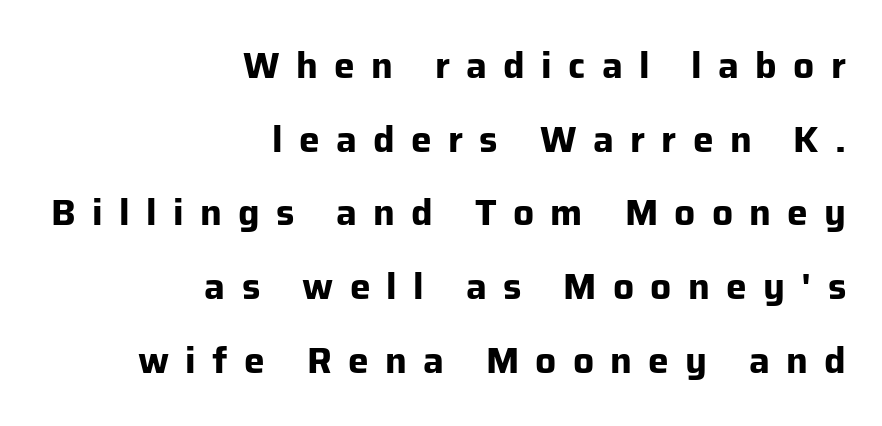
The letters stand straight up with perfectly vertical stems. Proportional: the letters do not fall into vertical columns. Examine the stroke ends and you'll find no serifs. This block would shrink considerably if given ordinary leading; it's expanded now.
